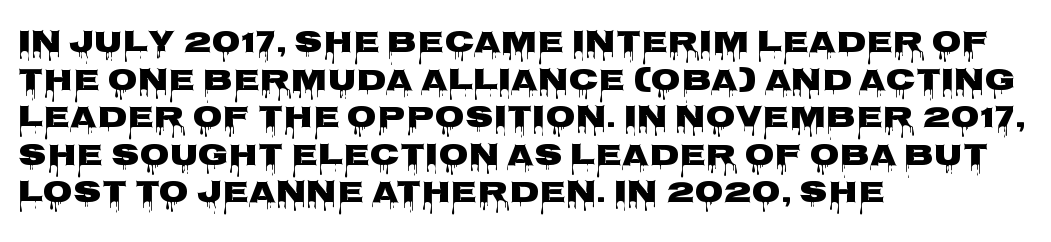
{"serif": "no", "italic": "no", "width": "wide", "stroke_contrast": "low", "x_height": "large", "monospaced": "no", "underline": "no", "align": "left", "line_spacing_ratio": 1.21, "letter_spacing": "normal", "letter_spacing_em": 0.0, "glyph_px": 31}
